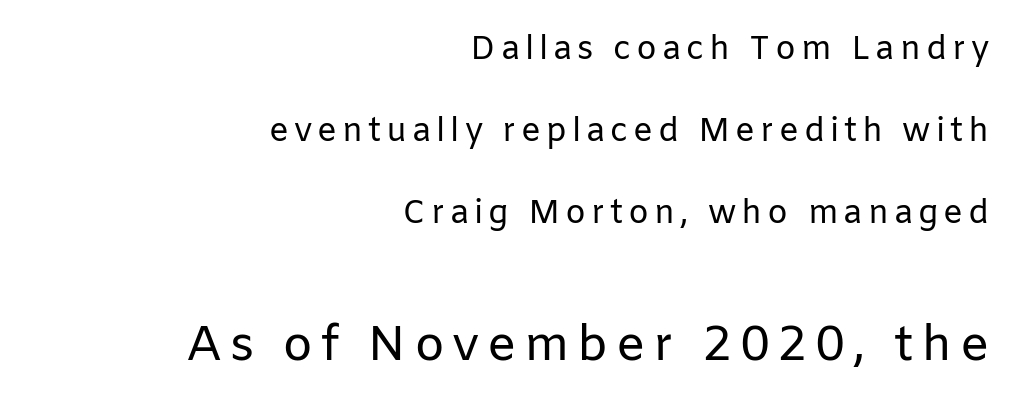
The image shows 49 px regular-weight sans-serif type, upright; set right-aligned, loose line spacing (2.49x), not underlined; the second (bottom) block is 1.48x larger; low stroke contrast and a medium x-height.
